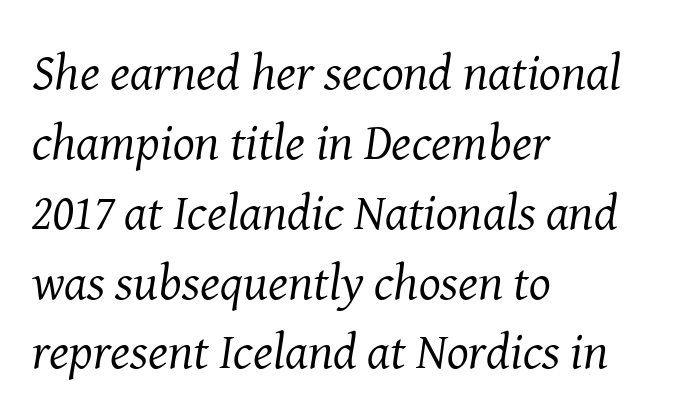
{"serif": "yes", "italic": "yes", "lean": "right", "slant_degrees": 8, "bold": "no", "weight": "regular", "width": "normal", "stroke_contrast": "medium", "x_height": "medium", "monospaced": "no", "underline": "no", "align": "left", "line_spacing": "normal", "line_spacing_ratio": 1.37, "letter_spacing": "normal", "letter_spacing_em": 0.0, "glyph_px": 51}
